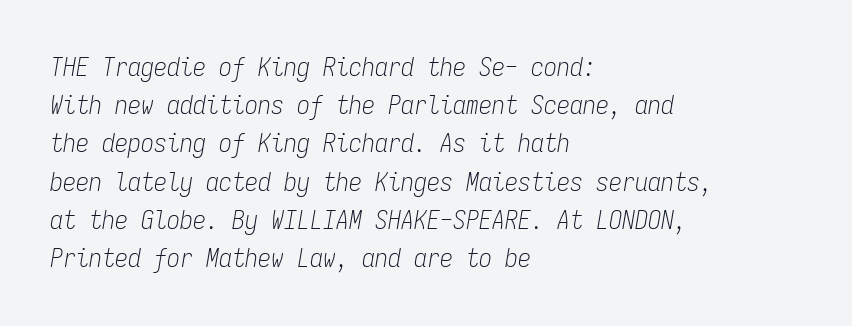
Q: Is the text bold? A: No.
Q: Is the text italic (slanted)? A: Yes, it leans right by about 9 degrees.
Q: Is the text underlined? A: No.
Q: How is the paragraph aligned? A: Left-aligned.
Q: Is the spacing between letters normal or unusually wide? A: Normal.
Q: Is the spacing between lines tight, normal or loose? A: Normal.
